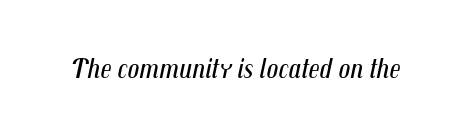
The image shows 29 px regular-weight, condensed type, italic (leaning right); set normal letter spacing, not underlined; medium stroke contrast and a medium x-height.
